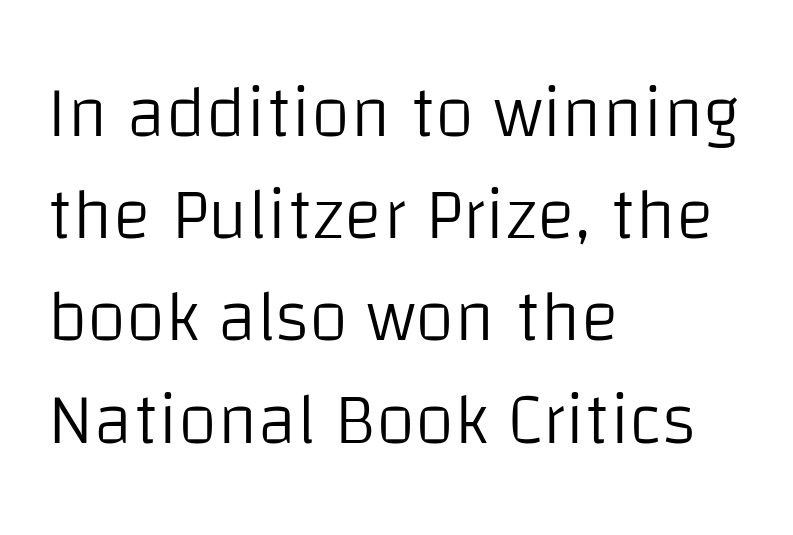
The space between consecutive lines is moderate. Varying glyph widths throughout — classic text-font behaviour. Heaviness? Minimal to ordinary, like unemphasized prose. Each letter's strokes conclude bluntly, with no projecting serifs.
